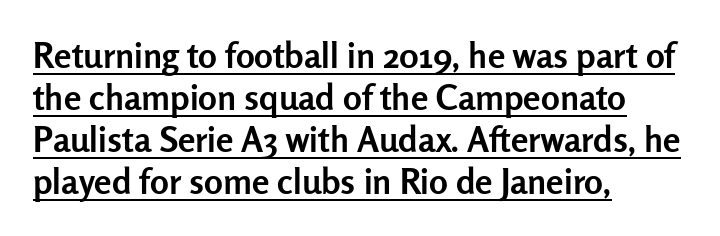
{"serif": "no", "italic": "no", "bold": "yes", "weight": "semibold", "width": "normal", "stroke_contrast": "low", "x_height": "medium", "monospaced": "no", "underline": "yes", "align": "left", "line_spacing_ratio": 1.2, "letter_spacing": "normal", "letter_spacing_em": 0.0, "glyph_px": 35}
